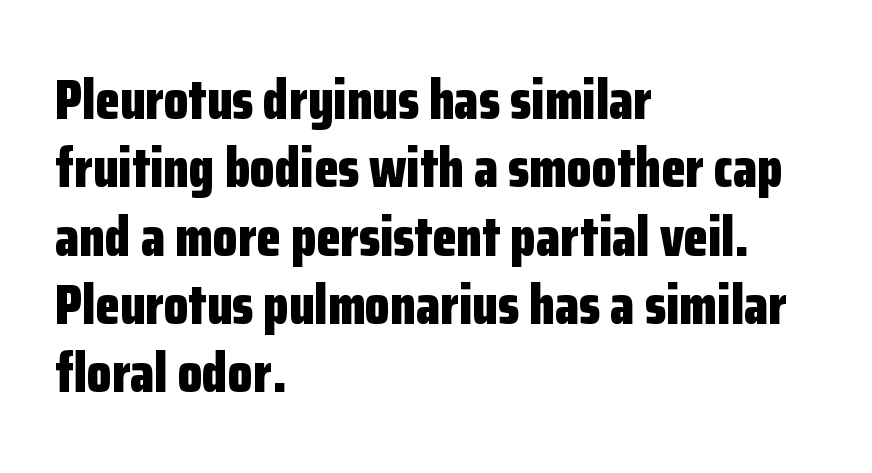
{"serif": "no", "italic": "no", "bold": "yes", "weight": "bold", "width": "condensed", "stroke_contrast": "low", "x_height": "medium", "monospaced": "no", "underline": "no", "align": "left", "line_spacing_ratio": 1.22, "letter_spacing": "normal", "letter_spacing_em": 0.0, "glyph_px": 56}
